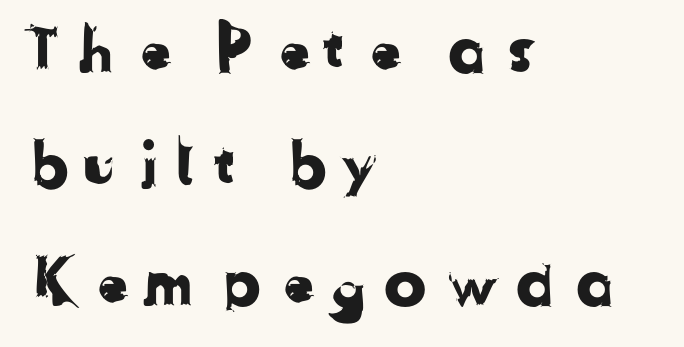
The image shows 64 px sans-serif type; set left-aligned, line spacing 1.82x, unusually wide letter spacing (+0.21 em), not underlined; low stroke contrast and a medium x-height.
